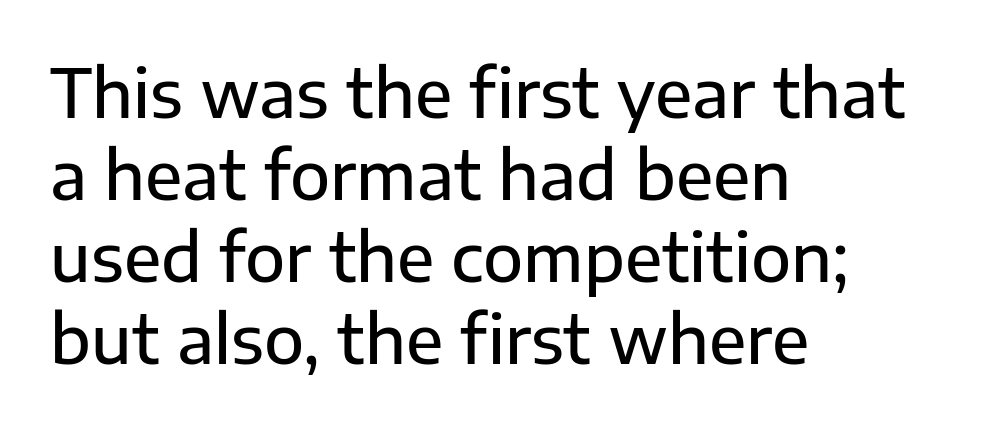
{"serif": "no", "italic": "no", "width": "normal", "stroke_contrast": "low", "x_height": "medium", "monospaced": "no", "underline": "no", "align": "left", "line_spacing_ratio": 1.24, "letter_spacing": "normal", "letter_spacing_em": 0.0, "glyph_px": 66}
